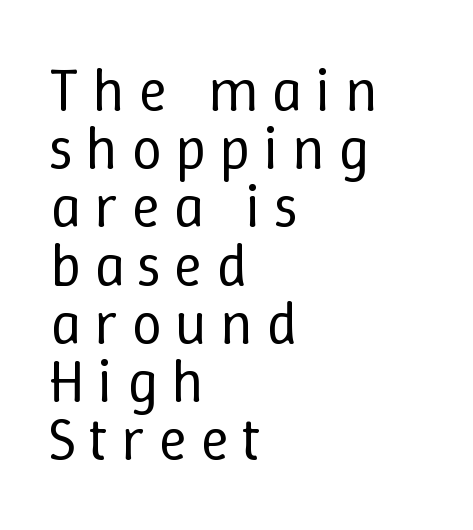
Q: Is the text bold? A: No.
Q: Is the text italic (slanted)? A: No, it is upright.
Q: Is the text underlined? A: No.
Q: How is the paragraph aligned? A: Left-aligned.
Q: Is the spacing between letters normal or unusually wide? A: Unusually wide.
Q: Is the spacing between lines tight, normal or loose? A: Tight.
Q: Width (condensed, normal, or wide)? A: Normal.
Q: Stroke contrast? A: Low.
Q: x-height? A: Medium.
Q: Monospaced? A: No.
